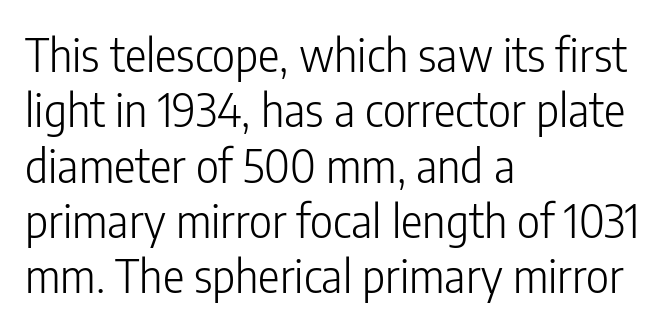
The weight would be labelled regular, book, light, or lighter still. Nobody touched the tracking dial on this one. Note the varied advance widths — an 'i' is clearly narrower than an 'm'. The type family on display is of the sans-serif kind. The foot of each line stays bare and open. This sample uses an upright cut, with every glyph sitting square on the baseline.
